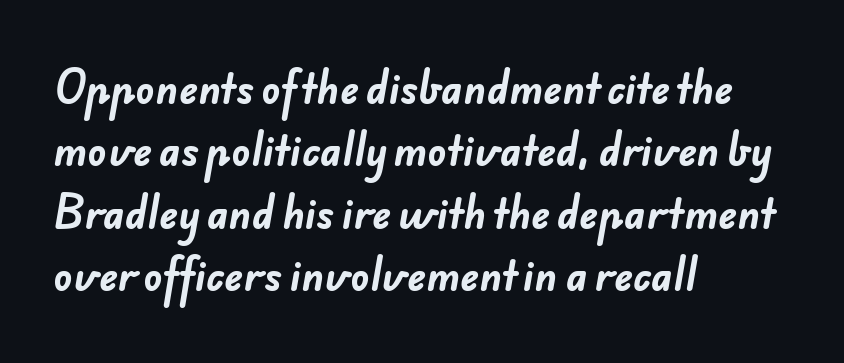
The image shows 39 px bold sans-serif type; set left-aligned, normal line spacing (1.6x), normal letter spacing, not underlined; low stroke contrast and a small x-height.
